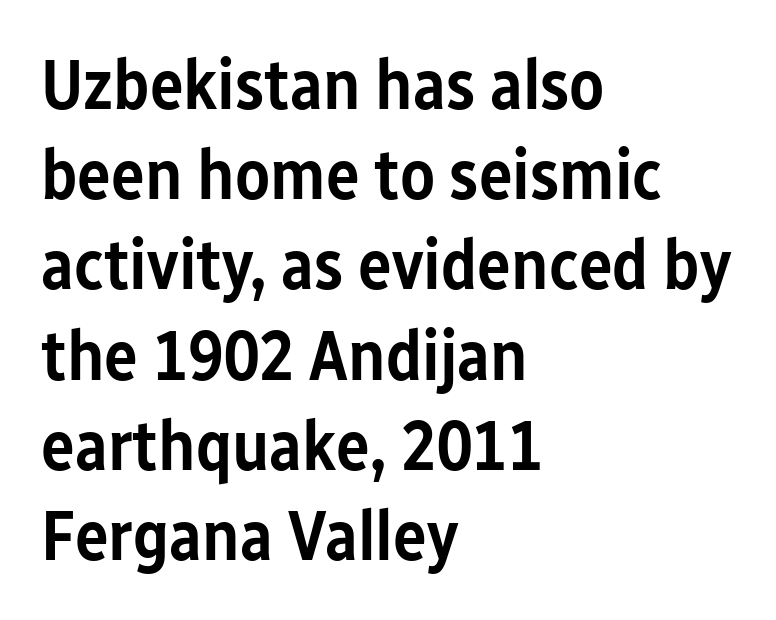
This rendering features lettering with no underline. A sans-serif font was chosen for this passage. Is the block centered? No — it sits flush against the left margin. A semibold gives these letters moderate extra thickness, short of bold. You can tell it's not italic because the verticals are truly vertical. The block of text has a typical density, with ordinary space between rows.
